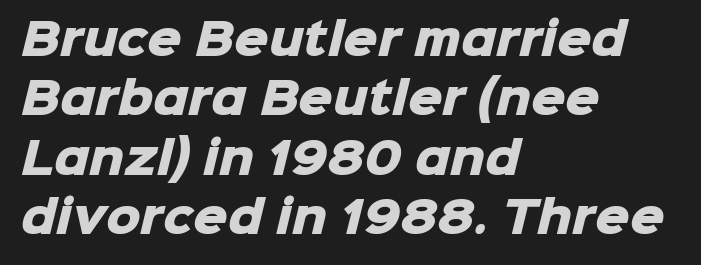
Q: Is the text bold? A: Yes.
Q: Is the typeface a serif or a sans-serif typeface? A: Sans-serif.
Q: Is the text underlined? A: No.
Q: How is the paragraph aligned? A: Left-aligned.
Q: Is the spacing between letters normal or unusually wide? A: Normal.
Q: Is the spacing between lines tight, normal or loose? A: Normal.
Q: Width (condensed, normal, or wide)? A: Normal.
Q: Stroke contrast? A: Low.
Q: x-height? A: Medium.
Q: Monospaced? A: No.
